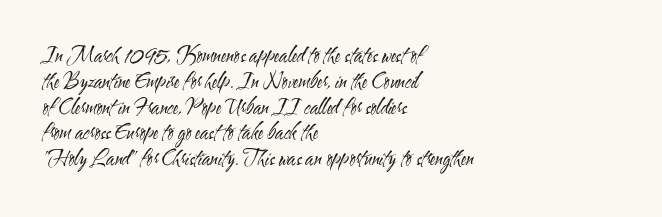
Q: Is the text bold? A: No.
Q: Is the text italic (slanted)? A: Yes.
Q: Is the text underlined? A: No.
Q: How is the paragraph aligned? A: Left-aligned.
Q: Is the spacing between letters normal or unusually wide? A: Normal.
Q: Is the spacing between lines tight, normal or loose? A: Normal.
